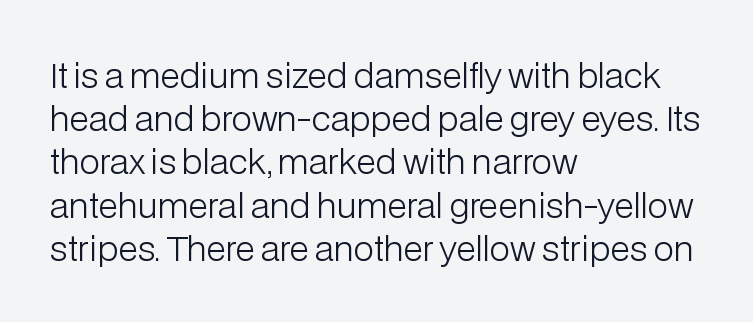
The image shows 34 px light sans-serif type, upright; set left-aligned, normal line spacing (1.27x), normal letter spacing, not underlined; low stroke contrast and a medium x-height.
